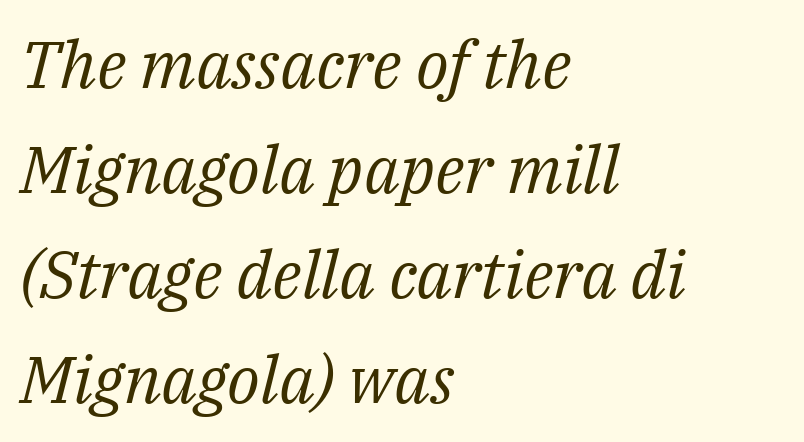
Q: Is the text bold? A: No.
Q: Is the text italic (slanted)? A: Yes, it leans right by about 14 degrees.
Q: Is the typeface a serif or a sans-serif typeface? A: Serif.
Q: Is the text underlined? A: No.
Q: How is the paragraph aligned? A: Left-aligned.
Q: Is the spacing between letters normal or unusually wide? A: Normal.
Q: Is the spacing between lines tight, normal or loose? A: Normal.
Q: Width (condensed, normal, or wide)? A: Normal.
Q: Stroke contrast? A: Medium.
Q: x-height? A: Medium.
Q: Monospaced? A: No.
